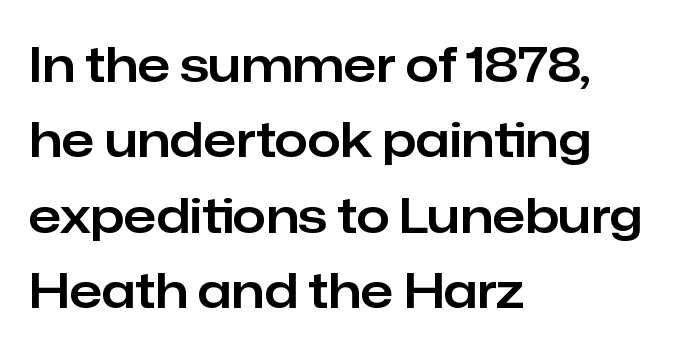
The image shows 48 px sans-serif type, upright; set left-aligned, normal line spacing (1.57x), normal letter spacing, not underlined; low stroke contrast and a medium x-height.
